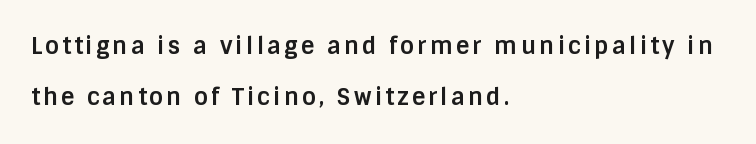
The image shows 23 px bold type, upright; set left-aligned, loose line spacing (2.21x), not underlined.
